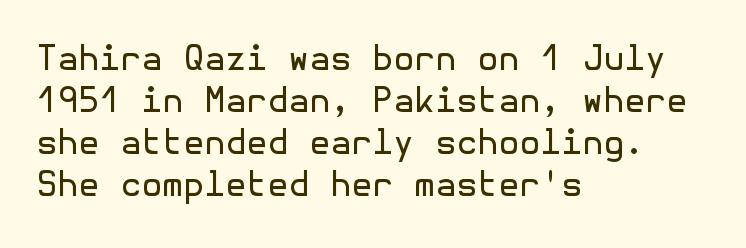
Q: Is the text bold? A: No.
Q: Is the text italic (slanted)? A: No, it is upright.
Q: Is the typeface a serif or a sans-serif typeface? A: Sans-serif.
Q: Is the text underlined? A: No.
Q: How is the paragraph aligned? A: Left-aligned.
Q: Is the spacing between letters normal or unusually wide? A: Normal.
Q: Width (condensed, normal, or wide)? A: Normal.
Q: x-height? A: Medium.
